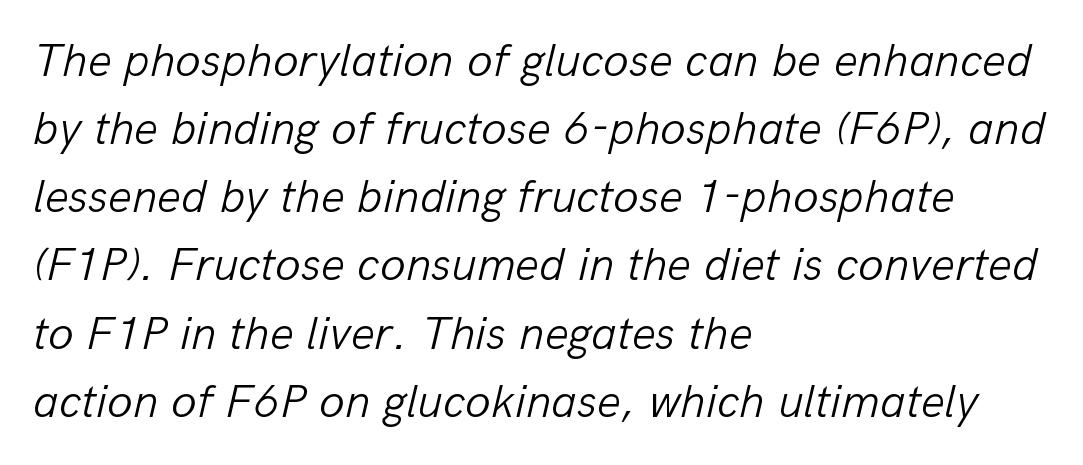
{"italic": "yes", "lean": "right", "slant_degrees": 13, "bold": "no", "weight": "light", "width": "normal", "stroke_contrast": "low", "x_height": "medium", "monospaced": "no", "underline": "no", "align": "left", "line_spacing": "normal", "line_spacing_ratio": 1.45, "letter_spacing": "normal", "letter_spacing_em": 0.0, "glyph_px": 47}
